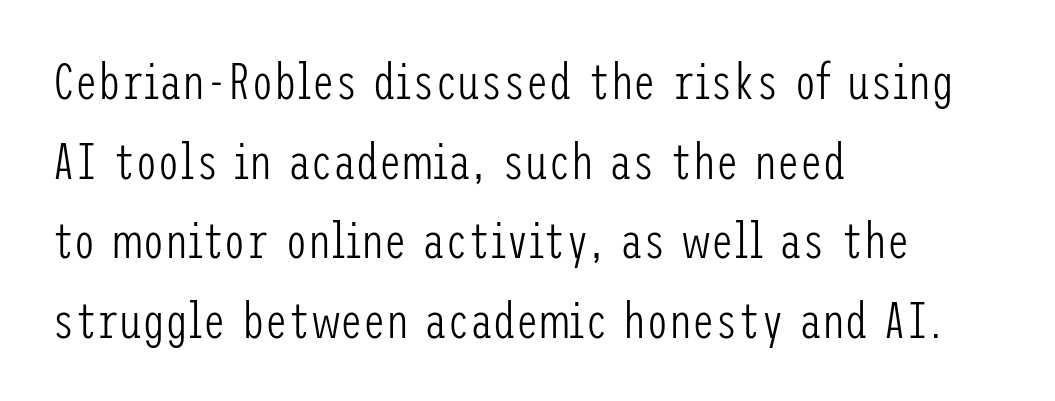
{"serif": "no", "italic": "no", "bold": "no", "weight": "light", "width": "condensed", "stroke_contrast": "low", "x_height": "medium", "underline": "no", "align": "left", "line_spacing": "normal", "line_spacing_ratio": 1.56, "letter_spacing": "normal", "letter_spacing_em": 0.0, "glyph_px": 51}
